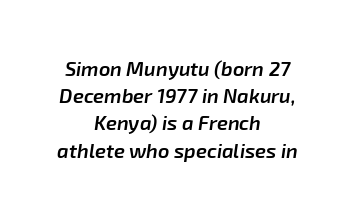
The image shows 20 px text type, italic (leaning right); set centered, normal line spacing (1.36x), normal letter spacing, not underlined.
